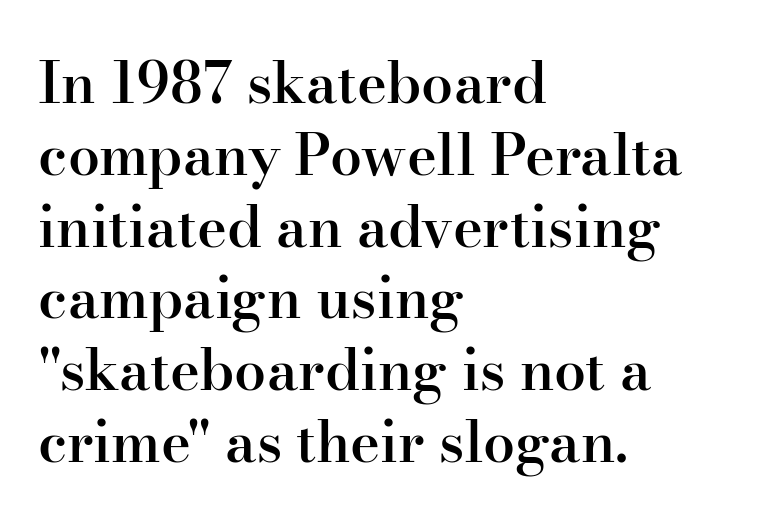
{"serif": "yes", "italic": "no", "bold": "semi", "weight": "semibold", "width": "normal", "stroke_contrast": "high", "x_height": "small", "monospaced": "no", "underline": "no", "align": "left", "line_spacing": "normal", "line_spacing_ratio": 1.26, "letter_spacing": "normal", "letter_spacing_em": 0.0, "glyph_px": 57}
